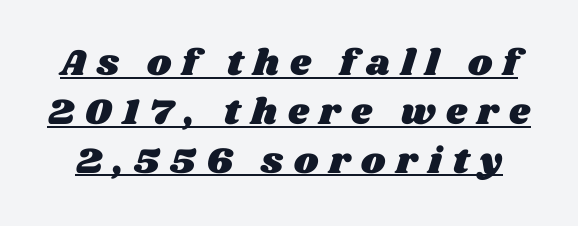
The image shows 37 px wide type; set normal line spacing (1.32x), unusually wide letter spacing (+0.29 em), underlined; medium stroke contrast and a large x-height.
